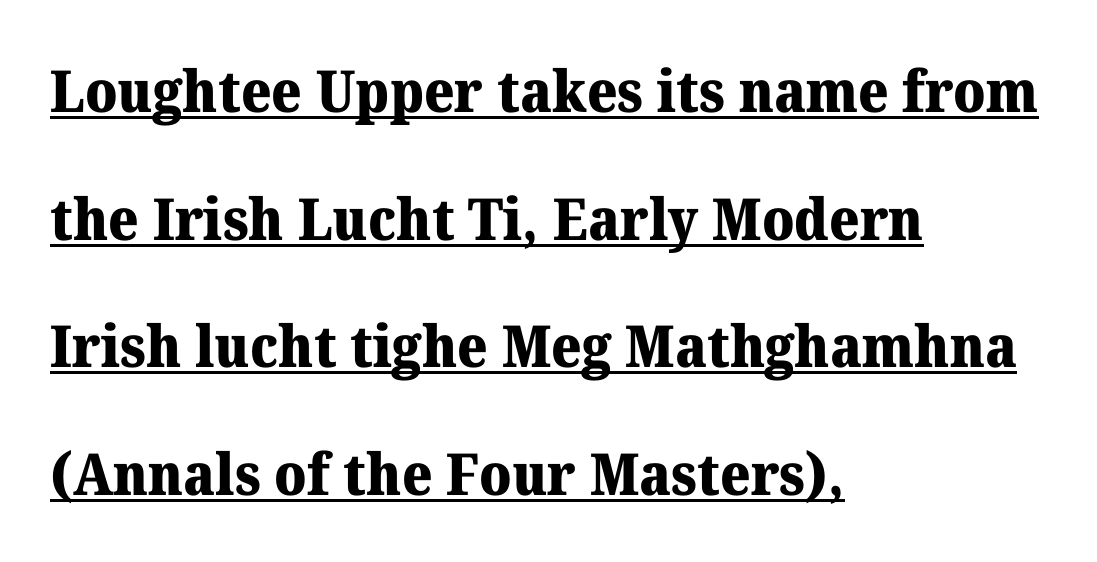
{"serif": "yes", "italic": "no", "bold": "yes", "weight": "heavy", "width": "normal", "stroke_contrast": "medium", "x_height": "medium", "monospaced": "no", "underline": "yes", "align": "left", "line_spacing": "loose", "line_spacing_ratio": 2.2, "letter_spacing": "normal", "letter_spacing_em": 0.0, "glyph_px": 58}
